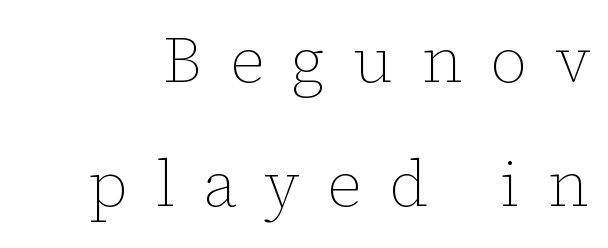
The image shows 65 px thin type, upright; set loose line spacing (1.91x), unusually wide letter spacing (+0.43 em), not underlined; low stroke contrast and a medium x-height.
